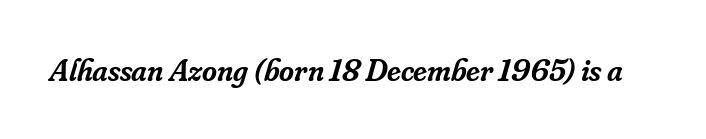
{"serif": "yes", "italic": "yes", "lean": "right", "slant_degrees": 16, "bold": "semi", "weight": "semibold", "width": "normal", "stroke_contrast": "low", "x_height": "small", "monospaced": "no", "underline": "no", "letter_spacing": "normal", "letter_spacing_em": 0.0, "glyph_px": 32}
